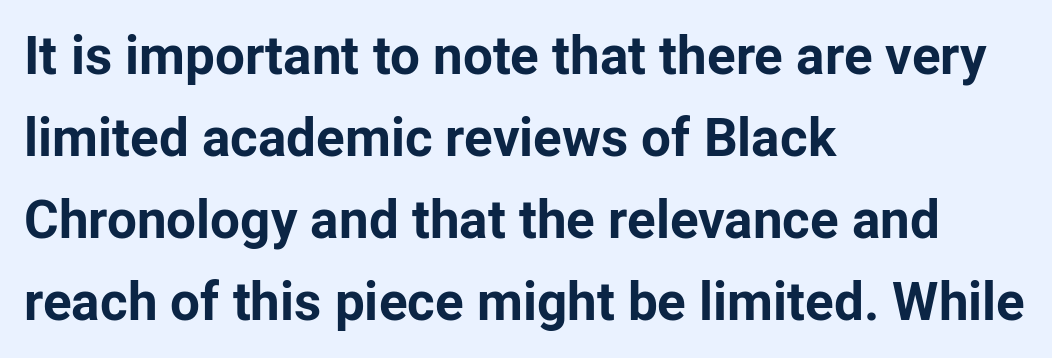
The lines in this sample share a left origin and differ only in where they stop. Does the lettering tilt? It doesn't — this is upright. Note the varied advance widths — an 'i' is clearly narrower than an 'm'. The characters look thick and weighty, a clear bold.
